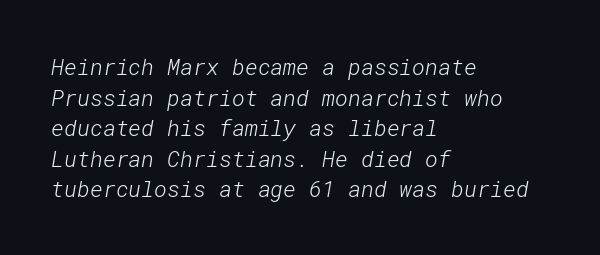
The image shows 22 px text type; set left-aligned, normal line spacing (1.39x), normal letter spacing, not underlined.
